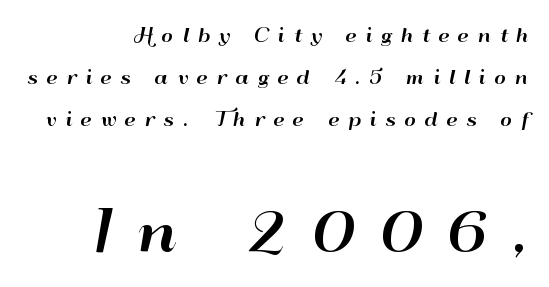
Q: Is the text italic (slanted)? A: Yes.
Q: Is the typeface a serif or a sans-serif typeface? A: Sans-serif.
Q: Is the text underlined? A: No.
Q: How is the paragraph aligned? A: Right-aligned.
Q: Is the spacing between letters normal or unusually wide? A: Unusually wide.
Q: Is the spacing between lines tight, normal or loose? A: Loose.
Q: Which block of text is set in a larger size, the first (top) or the second (bottom)? A: The second (bottom) one.
Q: Width (condensed, normal, or wide)? A: Wide.
Q: Stroke contrast? A: High.
Q: x-height? A: Small.
Q: Monospaced? A: No.
